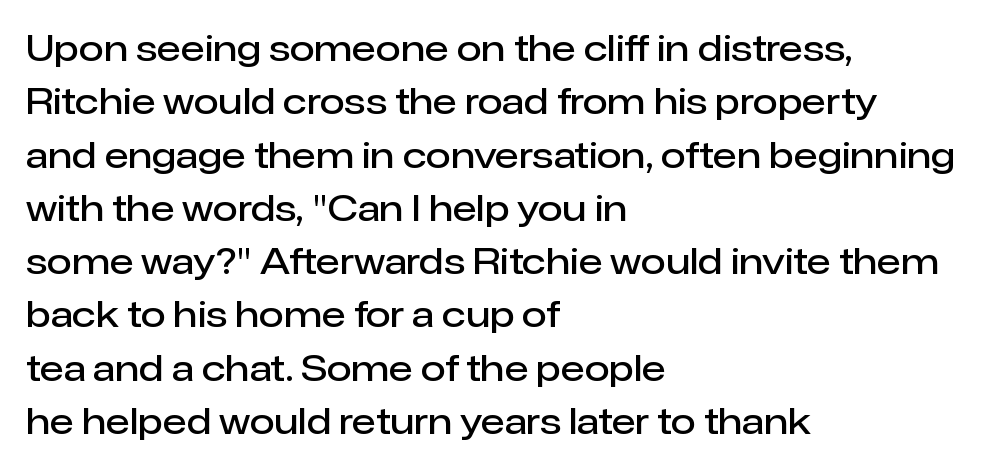
{"serif": "no", "italic": "no", "bold": "semi", "weight": "semibold", "width": "normal", "stroke_contrast": "low", "x_height": "medium", "monospaced": "no", "underline": "no", "align": "left", "line_spacing": "normal", "line_spacing_ratio": 1.48, "letter_spacing": "normal", "letter_spacing_em": 0.0, "glyph_px": 36}
